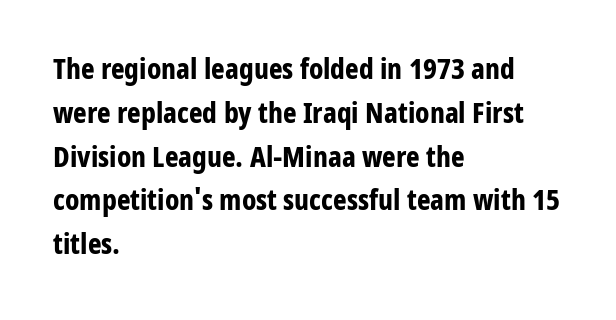
If you drew a ruler down the left edge, every line would touch it. This sample has the flowing, uneven cadence of proportional lettering. Vertically, the passage feels balanced, rows spaced as you'd expect. A roman cut, with each character standing at attention. The glyphs are unaccompanied by any horizontal stroke below them.
